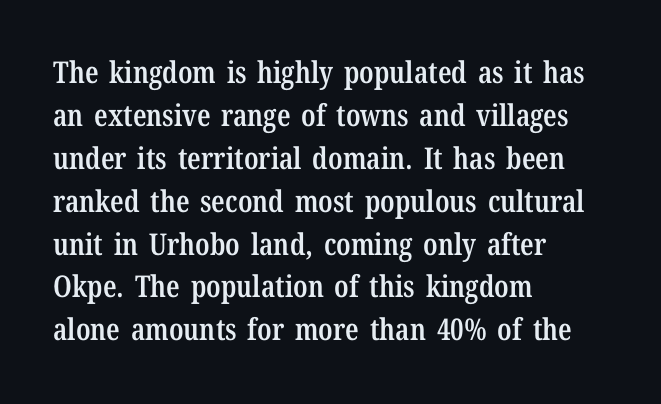
The image shows 30 px semibold, condensed serif type, upright; set left-aligned, normal line spacing (1.43x), normal letter spacing, not underlined; low stroke contrast and a medium x-height.
